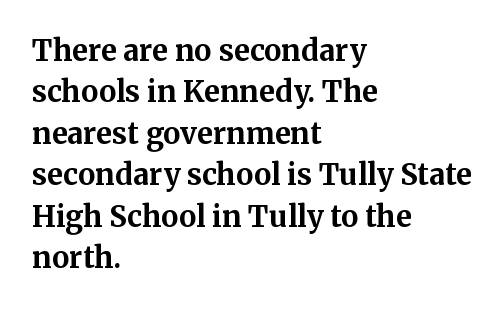
{"serif": "yes", "italic": "no", "bold": "yes", "weight": "bold", "width": "normal", "stroke_contrast": "medium", "x_height": "medium", "monospaced": "no", "underline": "no", "align": "left", "line_spacing": "normal", "line_spacing_ratio": 1.43, "letter_spacing": "normal", "letter_spacing_em": 0.0, "glyph_px": 29}
